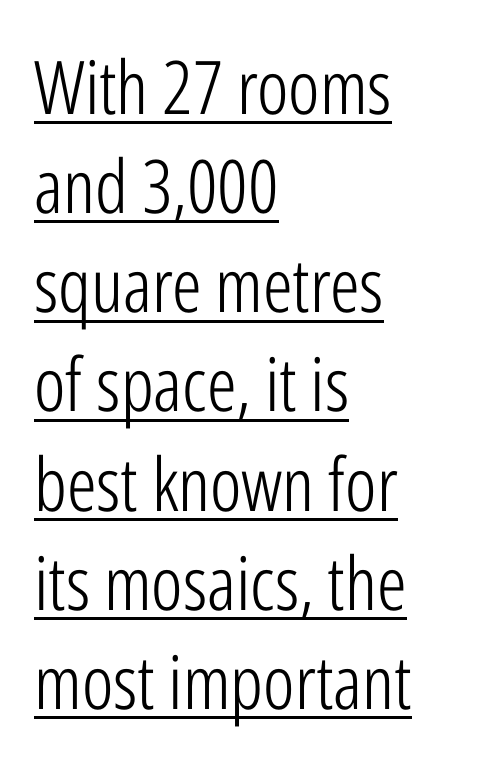
The image shows 74 px light, condensed sans-serif type, upright; set left-aligned, normal line spacing (1.34x), normal letter spacing, underlined; low stroke contrast and a medium x-height.
